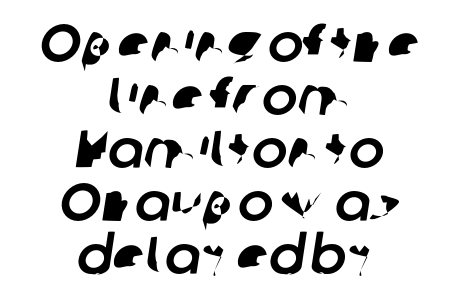
The image shows 53 px sans-serif type; set centered, tight line spacing (1.0x), normal letter spacing, not underlined; low stroke contrast and a medium x-height.
